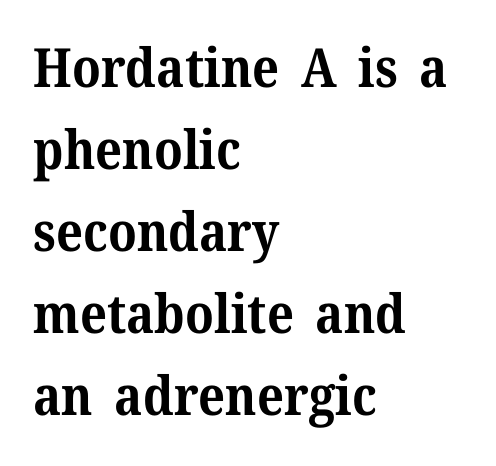
{"serif": "yes", "italic": "no", "bold": "yes", "weight": "bold", "width": "normal", "stroke_contrast": "medium", "x_height": "medium", "monospaced": "no", "underline": "no", "align": "left", "line_spacing": "normal", "line_spacing_ratio": 1.52, "letter_spacing": "normal", "letter_spacing_em": 0.0, "glyph_px": 54}
